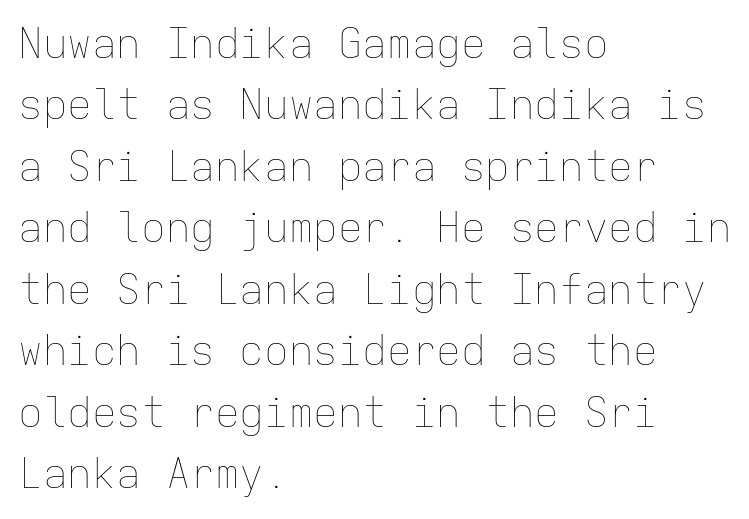
A roman cut, with each character standing at attention. Bare-footed words on every line. Is the letter spacing exaggerated? No — it looks like the ordinary default. Weight: in the light-to-regular range. Is there much room between lines? A standard amount, neither cramped nor airy. A typesetter would call this monospace, since all characters share one set width.
